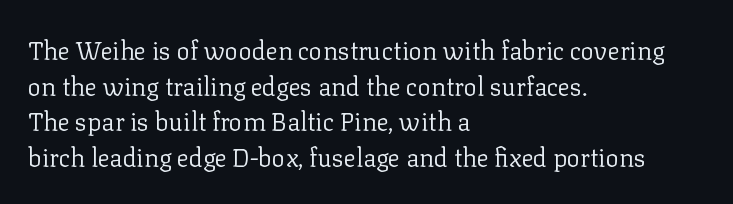
No word sits above an underline. These lines stack with their left ends in a neat column. The line-height multiplier appears to be the usual default. Ordinary non-slanted type is in use. Students, note that the glyphs here touch the page at normal intervals.
